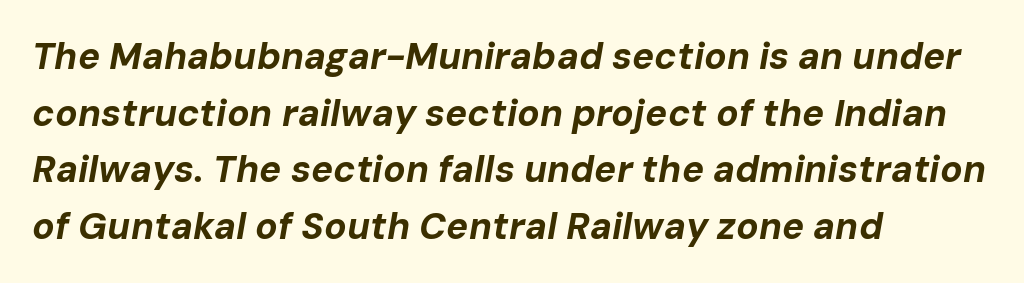
Honestly, the row spacing looks completely unremarkable. Every row of glyphs begins at an identical x-position on the left. Varying glyph widths throughout — classic text-font behaviour. An italicized treatment has been applied to the whole sample. Check under the words: just untouched page. Look at the tracking — it's just the regular setting, nothing added.
